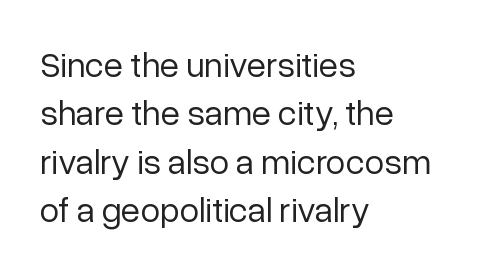
Q: Is the text bold? A: No.
Q: Is the text italic (slanted)? A: No, it is upright.
Q: Is the typeface a serif or a sans-serif typeface? A: Sans-serif.
Q: Is the text underlined? A: No.
Q: How is the paragraph aligned? A: Left-aligned.
Q: Is the spacing between letters normal or unusually wide? A: Normal.
Q: Is the spacing between lines tight, normal or loose? A: Normal.
Q: Width (condensed, normal, or wide)? A: Normal.
Q: Stroke contrast? A: Low.
Q: x-height? A: Medium.
Q: Monospaced? A: No.
